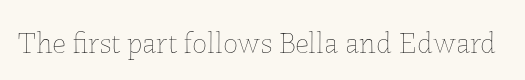
Q: Is the text bold? A: No.
Q: Is the text italic (slanted)? A: No, it is upright.
Q: Is the text underlined? A: No.
Q: Is the spacing between letters normal or unusually wide? A: Normal.
Q: Width (condensed, normal, or wide)? A: Normal.
Q: Stroke contrast? A: Low.
Q: x-height? A: Medium.
Q: Monospaced? A: No.
